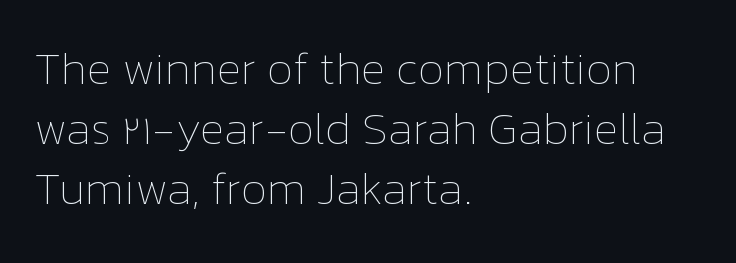
The paragraph shown leans on its left margin. Style check: upright. A typesetter would call this leading conventional body-copy spacing. The passage shown is typed in a proportional face where columns would drift. The string is rendered with underlining switched off. What stands out about the letter spacing? Nothing — it is the standard amount.
